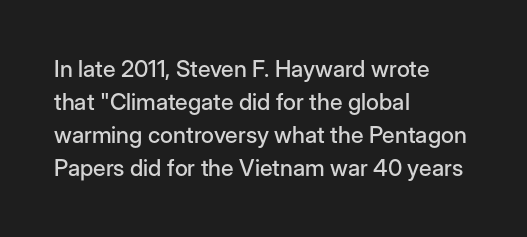
{"italic": "no", "underline": "no", "align": "left", "line_spacing": "normal", "line_spacing_ratio": 1.44, "letter_spacing": "normal", "letter_spacing_em": 0.0, "glyph_px": 23}
